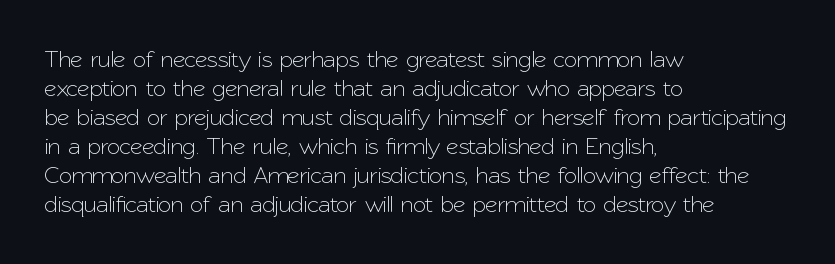
{"italic": "no", "underline": "no", "align": "left", "line_spacing_ratio": 1.21, "letter_spacing": "normal", "letter_spacing_em": 0.0, "glyph_px": 24}
